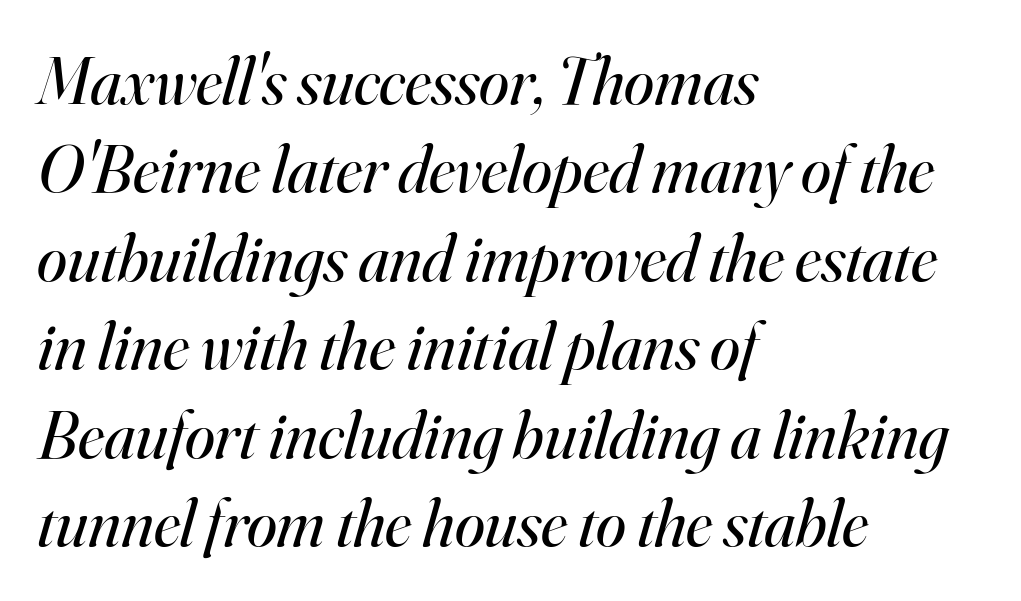
The image shows 68 px regular-weight serif type, italic (leaning right); set left-aligned, normal line spacing (1.3x), normal letter spacing, not underlined; high stroke contrast and a small x-height.
